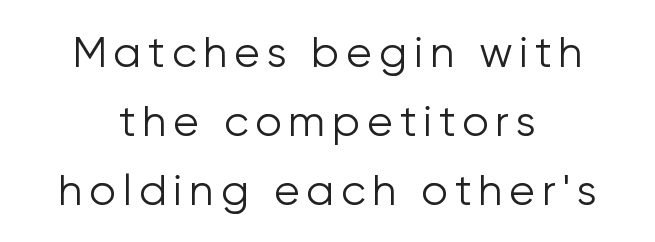
{"serif": "no", "italic": "no", "bold": "no", "weight": "light", "width": "normal", "stroke_contrast": "low", "x_height": "medium", "monospaced": "no", "underline": "no", "align": "center", "line_spacing": "normal", "line_spacing_ratio": 1.61, "glyph_px": 43}
